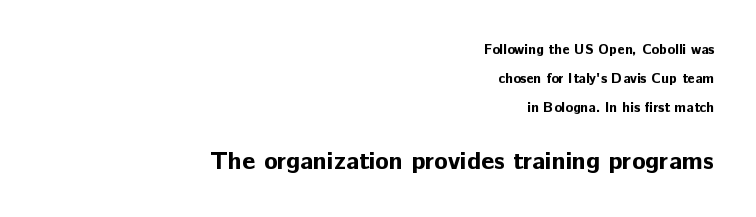
Q: Is the text bold? A: Yes.
Q: Is the text italic (slanted)? A: No, it is upright.
Q: Is the text underlined? A: No.
Q: How is the paragraph aligned? A: Right-aligned.
Q: Is the spacing between letters normal or unusually wide? A: Normal.
Q: Is the spacing between lines tight, normal or loose? A: Loose.
Q: Which block of text is set in a larger size, the first (top) or the second (bottom)? A: The second (bottom) one.
